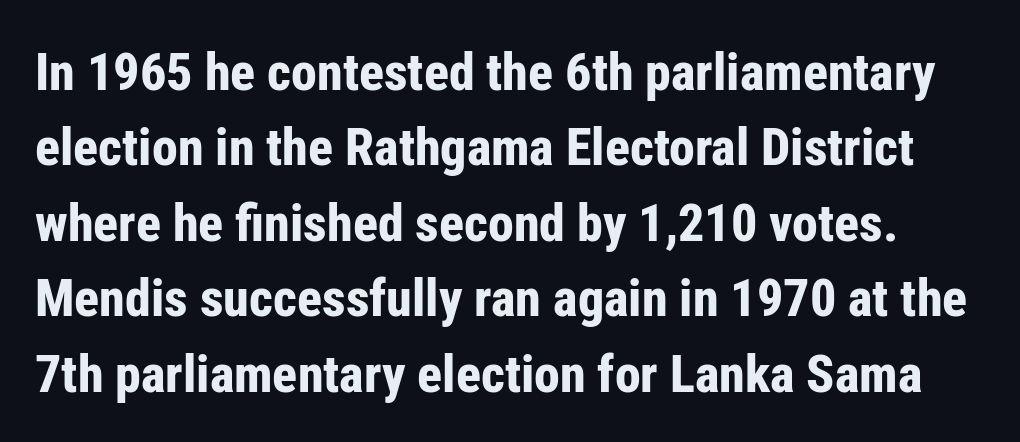
Think of a printed novel: that variable character pitch is what you see here. Weight check: bold — yes, fully. The line-height multiplier appears to be the usual default. Look at the bottom of the vertical strokes: they stop flat, with no serifs. Honestly, there is no underline to notice here at all.
